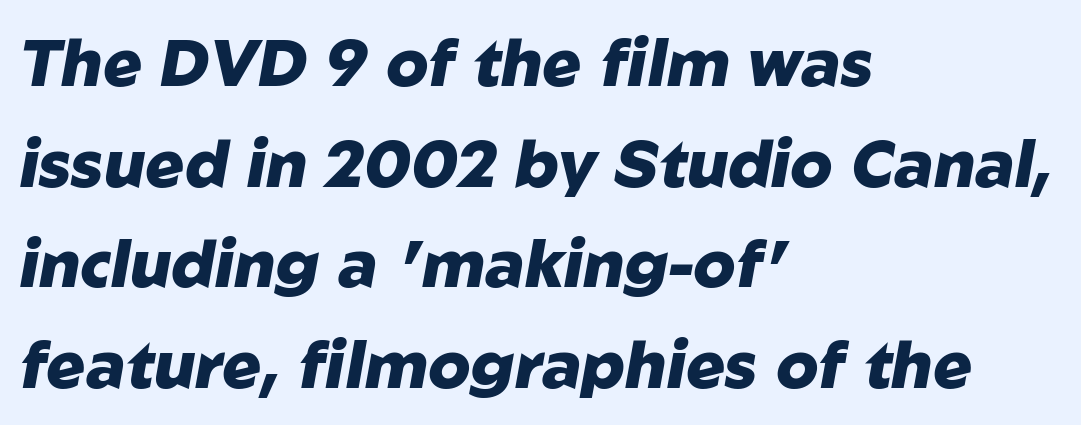
{"italic": "yes", "lean": "right", "slant_degrees": 10, "bold": "yes", "weight": "heavy", "width": "normal", "stroke_contrast": "low", "x_height": "medium", "monospaced": "no", "underline": "no", "align": "left", "line_spacing": "normal", "line_spacing_ratio": 1.55, "letter_spacing": "normal", "letter_spacing_em": 0.0, "glyph_px": 65}
